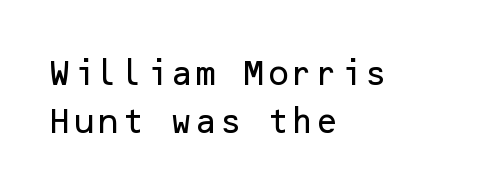
The image shows 28 px sans-serif type, upright; set left-aligned, normal line spacing (1.7x), normal letter spacing, not underlined; low stroke contrast and a medium x-height.
